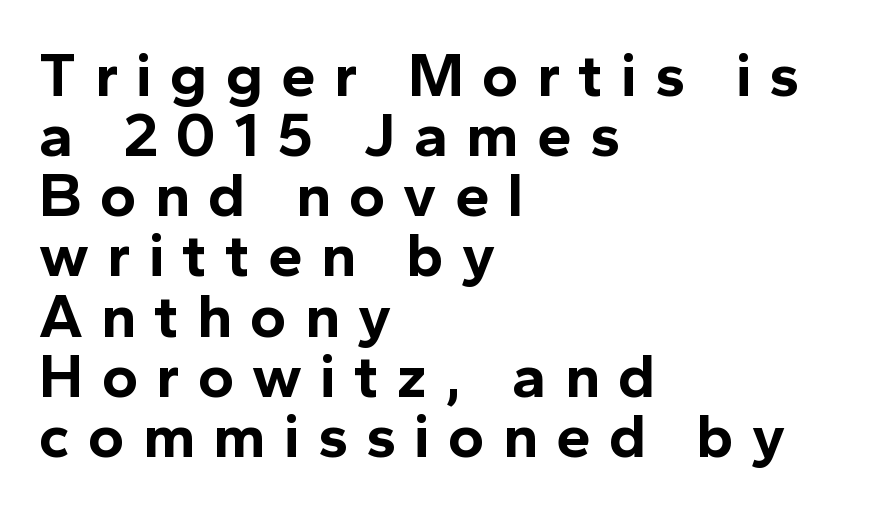
Q: Is the text bold? A: Yes.
Q: Is the text italic (slanted)? A: No, it is upright.
Q: Is the typeface a serif or a sans-serif typeface? A: Sans-serif.
Q: Is the text underlined? A: No.
Q: How is the paragraph aligned? A: Left-aligned.
Q: Is the spacing between letters normal or unusually wide? A: Unusually wide.
Q: Is the spacing between lines tight, normal or loose? A: Tight.
Q: Width (condensed, normal, or wide)? A: Normal.
Q: x-height? A: Medium.
Q: Monospaced? A: No.
